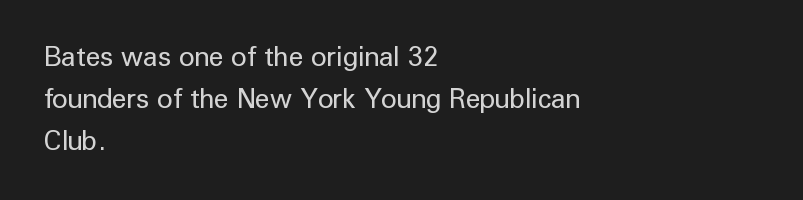
Anything drawn beneath the words? Only blank space. Each word holds together tightly as a unit, with standard inter-letter gaps. Each stroke keeps to a modest, everyday thickness or less. Normally led — the rows are evenly, conventionally spaced. In CSS terms this would be text-align: left. Does the lettering tilt? It doesn't — this is upright.
